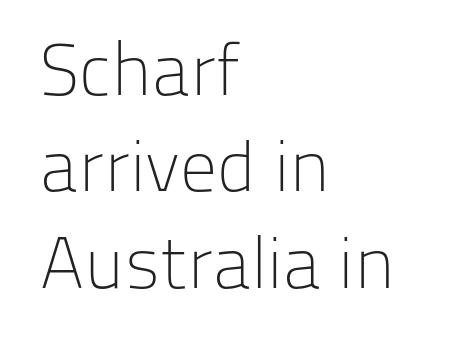
Q: Is the text bold? A: No.
Q: Is the text italic (slanted)? A: No, it is upright.
Q: Is the typeface a serif or a sans-serif typeface? A: Sans-serif.
Q: Is the text underlined? A: No.
Q: How is the paragraph aligned? A: Left-aligned.
Q: Is the spacing between letters normal or unusually wide? A: Normal.
Q: Is the spacing between lines tight, normal or loose? A: Normal.
Q: Width (condensed, normal, or wide)? A: Normal.
Q: Stroke contrast? A: Low.
Q: x-height? A: Medium.
Q: Monospaced? A: No.
